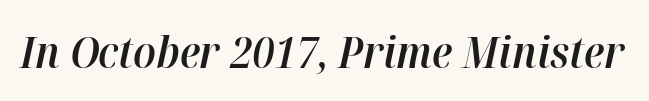
{"italic": "yes", "lean": "right", "slant_degrees": 12, "bold": "semi", "weight": "semibold", "width": "normal", "stroke_contrast": "high", "x_height": "medium", "monospaced": "no", "underline": "no", "letter_spacing": "normal", "letter_spacing_em": 0.0, "glyph_px": 44}
